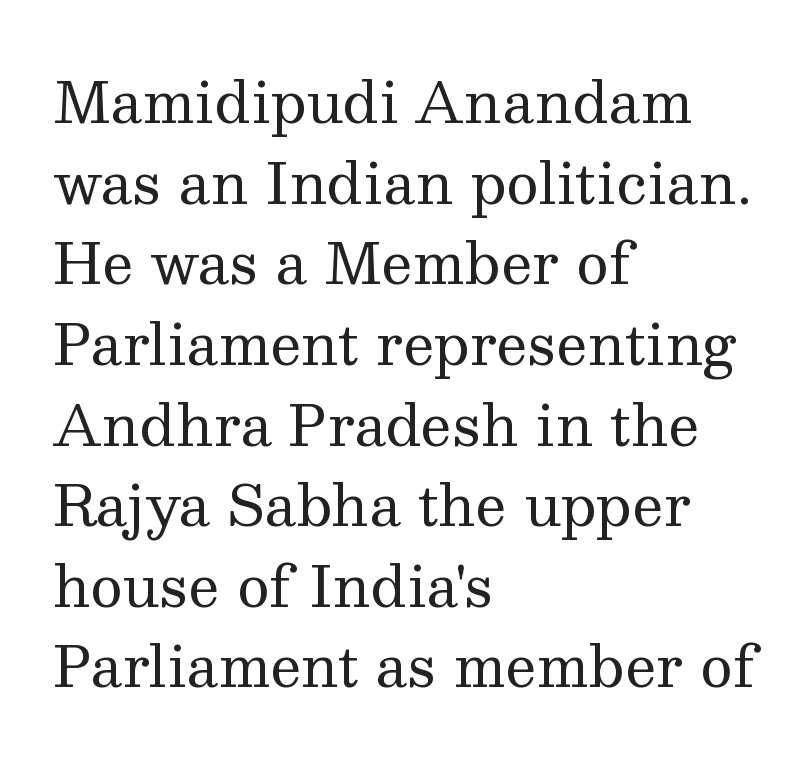
The image shows 56 px regular-weight serif type, upright; set left-aligned, normal line spacing (1.44x), normal letter spacing, not underlined; medium stroke contrast and a medium x-height.
